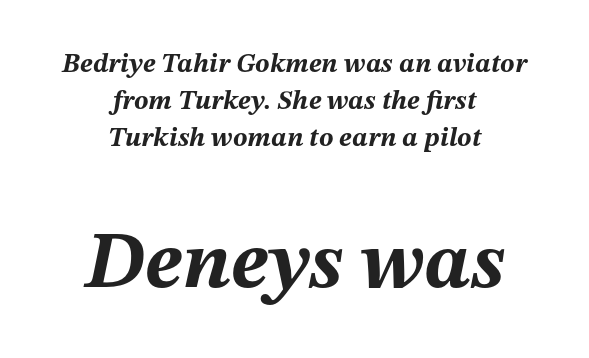
Q: Is the text bold? A: Yes.
Q: Is the text italic (slanted)? A: Yes, it leans right by about 12 degrees.
Q: Is the text underlined? A: No.
Q: How is the paragraph aligned? A: Centered.
Q: Is the spacing between letters normal or unusually wide? A: Normal.
Q: Is the spacing between lines tight, normal or loose? A: Normal.
Q: Which block of text is set in a larger size, the first (top) or the second (bottom)? A: The second (bottom) one.
Q: Width (condensed, normal, or wide)? A: Normal.
Q: Stroke contrast? A: Medium.
Q: x-height? A: Medium.
Q: Monospaced? A: No.
